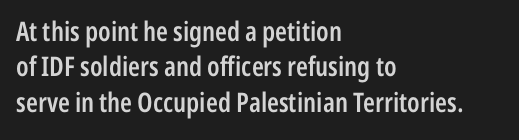
Q: Is the text bold? A: Semi-bold.
Q: Is the text italic (slanted)? A: No, it is upright.
Q: Is the text underlined? A: No.
Q: How is the paragraph aligned? A: Left-aligned.
Q: Is the spacing between letters normal or unusually wide? A: Normal.
Q: Is the spacing between lines tight, normal or loose? A: Normal.
